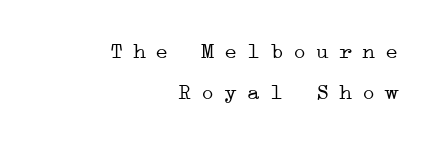
The image shows 22 px text type, upright; set right-aligned, line spacing 1.85x, unusually wide letter spacing (+0.44 em), not underlined.
